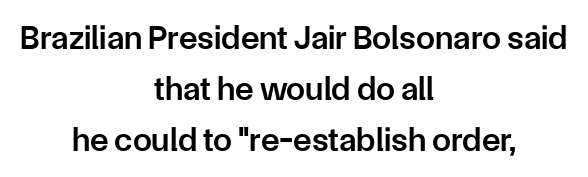
{"serif": "no", "italic": "no", "bold": "semi", "weight": "semibold", "width": "normal", "stroke_contrast": "low", "x_height": "medium", "monospaced": "no", "underline": "no", "align": "center", "line_spacing": "normal", "line_spacing_ratio": 1.5, "letter_spacing": "normal", "letter_spacing_em": 0.0, "glyph_px": 34}
